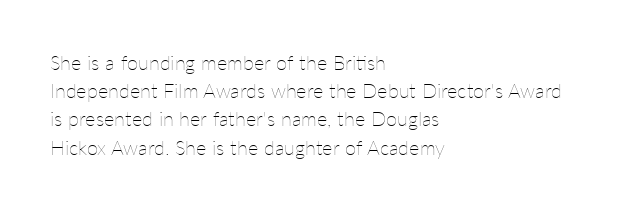
Q: Is the text bold? A: No.
Q: Is the text italic (slanted)? A: No, it is upright.
Q: Is the text underlined? A: No.
Q: How is the paragraph aligned? A: Left-aligned.
Q: Is the spacing between letters normal or unusually wide? A: Normal.
Q: Is the spacing between lines tight, normal or loose? A: Normal.
